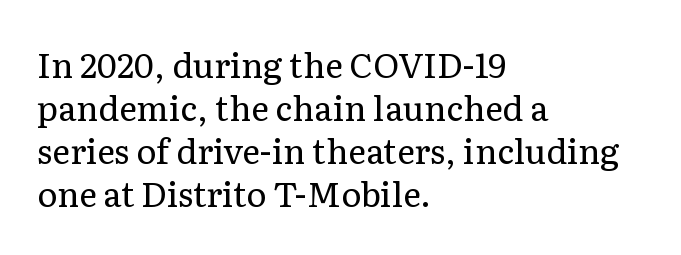
Successive baselines arrive at the customary interval. Alignment: flush left. Little horizontal feet cap the strokes, marking this as serif type. The cut favours lightness, reaching ordinary text weight at its darkest. The face used here is proportionally spaced, like ordinary book or web type. The passage shown has conventional tracking throughout.
